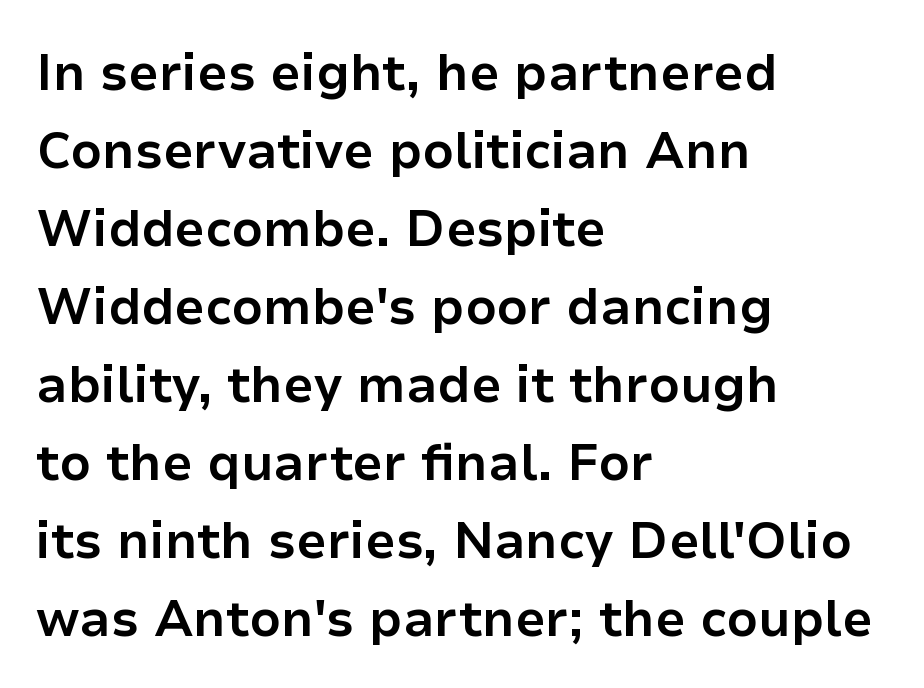
Beneath every word, the page is bare. Typographic density is high because the face is bold. The letters sit at their default tracking, neither squeezed nor spread. Regarding serifs, this sample does without them. This is the regular roman posture of the typeface.
